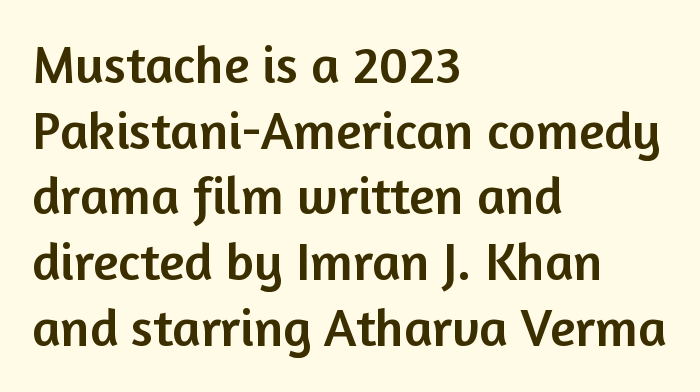
The image shows 53 px sans-serif type, upright; set left-aligned, line spacing 1.24x, normal letter spacing, not underlined; low stroke contrast and a medium x-height.
